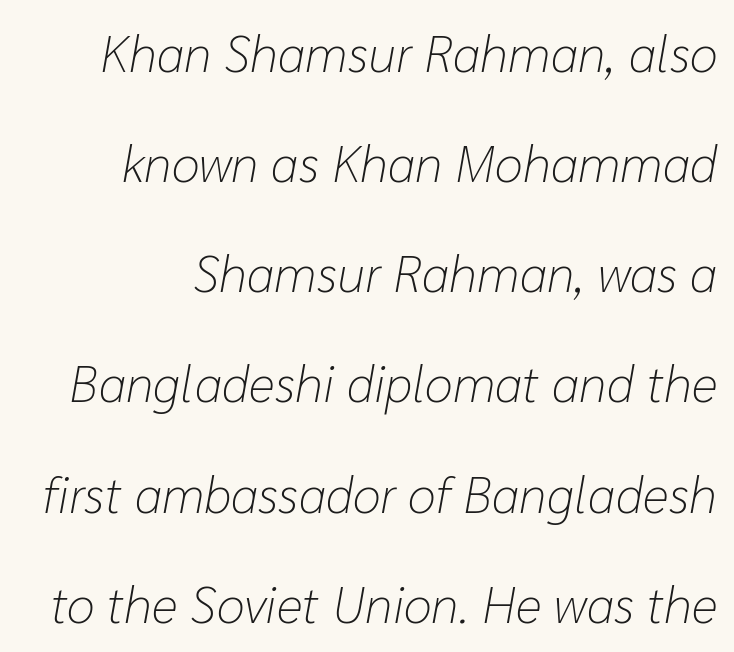
{"italic": "yes", "lean": "right", "slant_degrees": 10, "bold": "no", "weight": "light", "width": "normal", "stroke_contrast": "low", "x_height": "medium", "monospaced": "no", "underline": "no", "line_spacing": "loose", "line_spacing_ratio": 2.16, "letter_spacing": "normal", "letter_spacing_em": 0.0, "glyph_px": 51}
